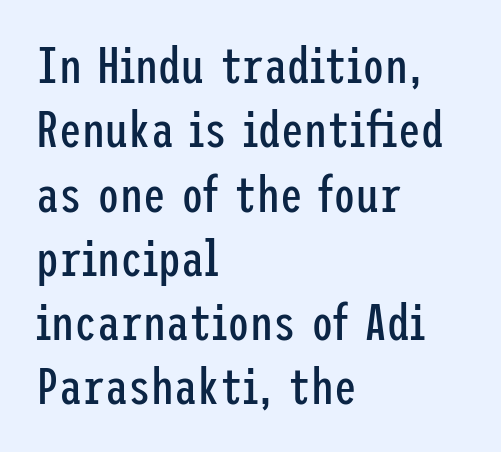
Q: Is the text bold? A: No.
Q: Is the text italic (slanted)? A: No, it is upright.
Q: Is the typeface a serif or a sans-serif typeface? A: Sans-serif.
Q: Is the text underlined? A: No.
Q: How is the paragraph aligned? A: Left-aligned.
Q: Is the spacing between letters normal or unusually wide? A: Normal.
Q: Is the spacing between lines tight, normal or loose? A: Normal.
Q: Width (condensed, normal, or wide)? A: Condensed.
Q: Stroke contrast? A: Low.
Q: x-height? A: Medium.
